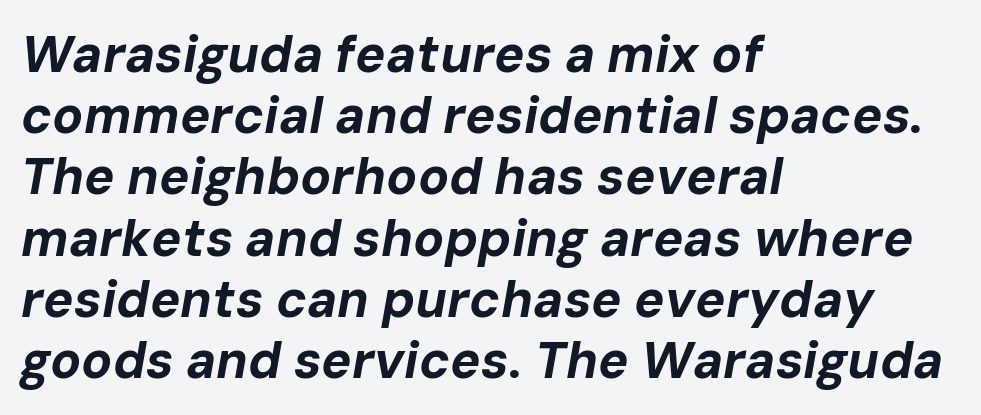
It's the slanting kind of type. The rag falls on the right side of this text block. The strokes are fattened all the way to bold. The specimen omits any rule beneath the text block's lines. These lines are rendered in a variable-pitch font. Nothing unusual about the tracking: characters are spaced as the font intends.
